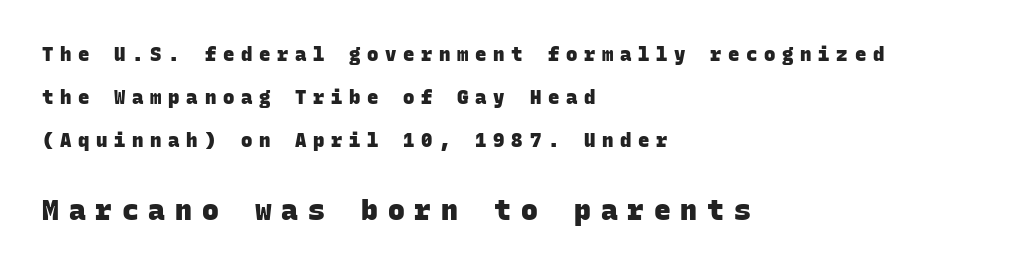
Q: Is the text bold? A: Yes.
Q: Is the typeface a serif or a sans-serif typeface? A: Sans-serif.
Q: Is the text underlined? A: No.
Q: How is the paragraph aligned? A: Left-aligned.
Q: Is the spacing between letters normal or unusually wide? A: Unusually wide.
Q: Is the spacing between lines tight, normal or loose? A: Loose.
Q: Which block of text is set in a larger size, the first (top) or the second (bottom)? A: The second (bottom) one.
Q: Width (condensed, normal, or wide)? A: Normal.
Q: Stroke contrast? A: Low.
Q: x-height? A: Large.
Q: Monospaced? A: Yes.
